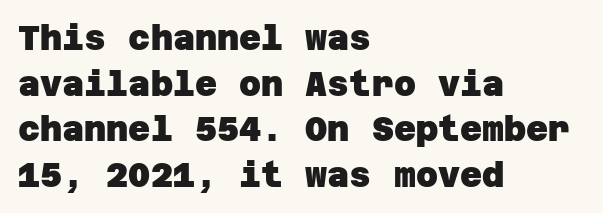
What stands out about the letter spacing? Nothing — it is the standard amount. Any mark beneath the type? The region is blank. Whoever set this chose a conventional vertical rhythm. The font family rendered here belongs to the sans-serif group.
